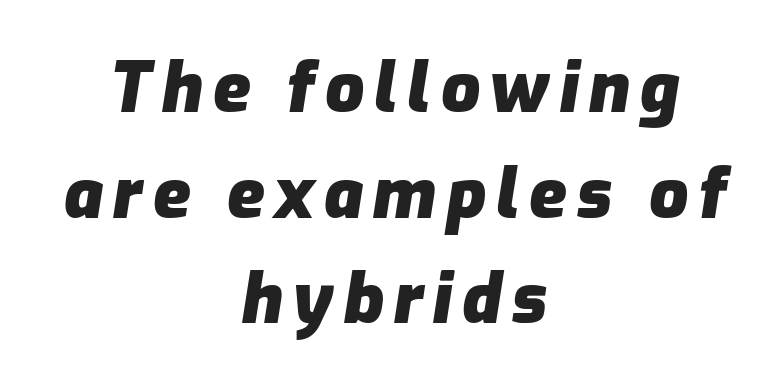
Q: Is the text bold? A: Yes.
Q: Is the text italic (slanted)? A: Yes, it leans right by about 9 degrees.
Q: Is the text underlined? A: No.
Q: How is the paragraph aligned? A: Centered.
Q: Is the spacing between lines tight, normal or loose? A: Normal.
Q: Width (condensed, normal, or wide)? A: Normal.
Q: Stroke contrast? A: Low.
Q: x-height? A: Medium.
Q: Monospaced? A: No.
